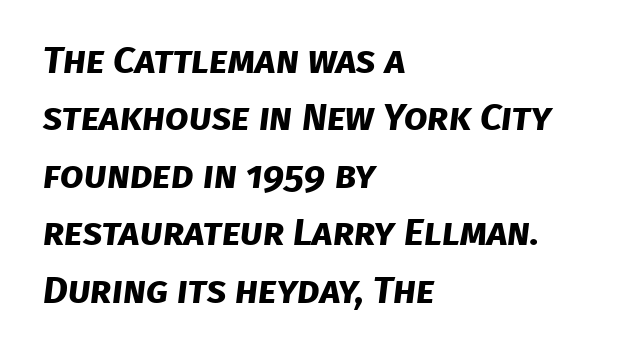
Q: Is the text bold? A: Yes.
Q: Is the typeface a serif or a sans-serif typeface? A: Sans-serif.
Q: Is the text underlined? A: No.
Q: How is the paragraph aligned? A: Left-aligned.
Q: Is the spacing between letters normal or unusually wide? A: Normal.
Q: Is the spacing between lines tight, normal or loose? A: Normal.
Q: Width (condensed, normal, or wide)? A: Normal.
Q: Stroke contrast? A: Low.
Q: x-height? A: Large.
Q: Monospaced? A: No.
